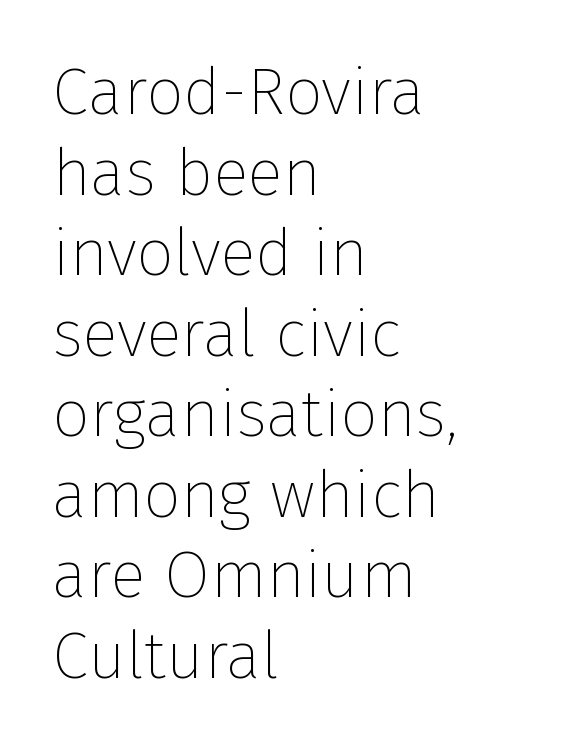
{"serif": "no", "italic": "no", "bold": "no", "weight": "thin", "width": "normal", "stroke_contrast": "low", "x_height": "medium", "monospaced": "no", "underline": "no", "align": "left", "line_spacing_ratio": 1.22, "letter_spacing": "normal", "letter_spacing_em": 0.0, "glyph_px": 66}
